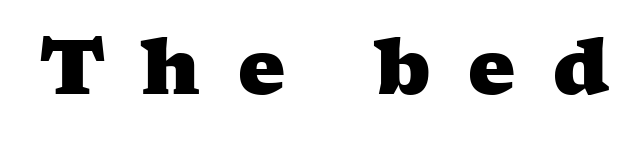
{"serif": "yes", "bold": "yes", "weight": "heavy", "width": "wide", "stroke_contrast": "medium", "x_height": "medium", "monospaced": "no", "underline": "no", "letter_spacing": "wide", "letter_spacing_em": 0.46, "glyph_px": 77}
